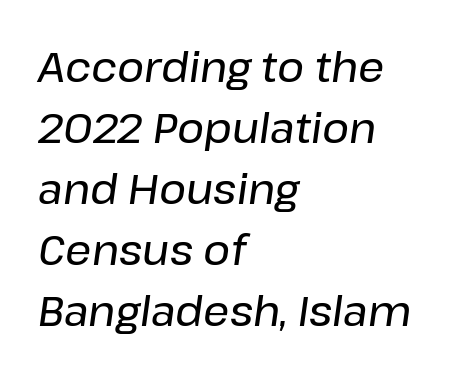
The font's italic variant was chosen for this text. A classic flush-left, rag-right setting is used for this passage. Spacing between characters is what you'd get straight out of the box. The gap between lines stays unmarked.
